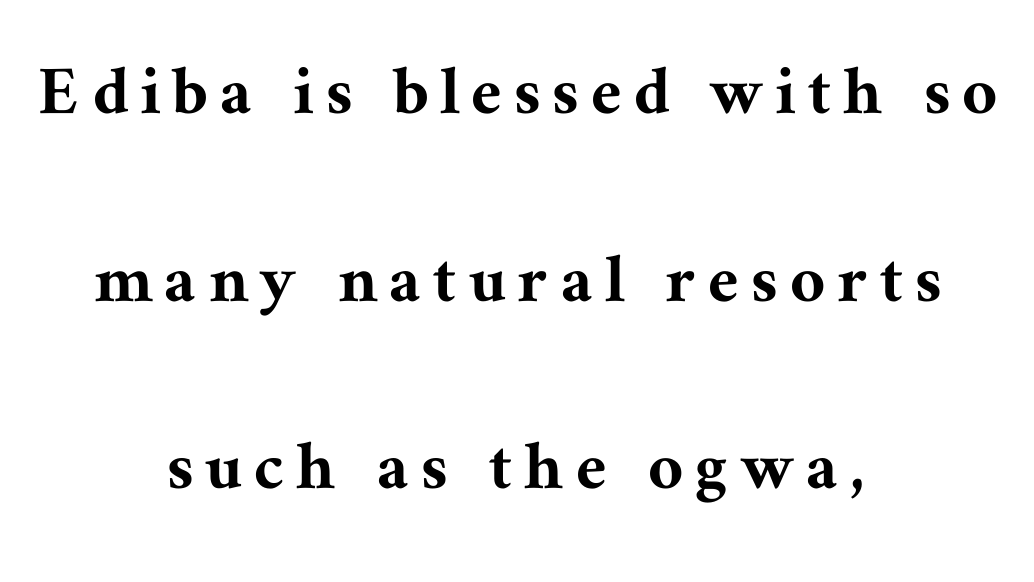
The image shows 76 px serif type, upright; set centered, loose line spacing (2.47x), not underlined; medium stroke contrast and a medium x-height.
